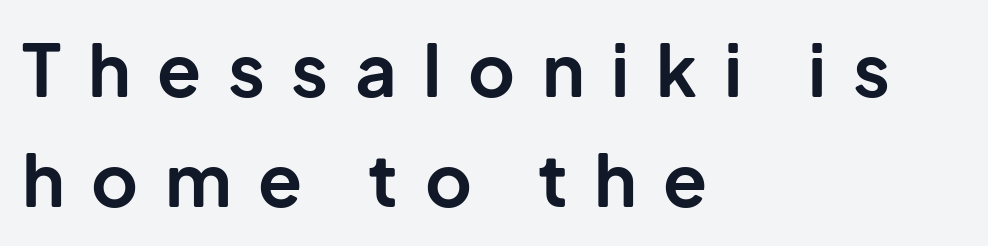
Q: Is the text bold? A: Yes.
Q: Is the text italic (slanted)? A: No, it is upright.
Q: Is the typeface a serif or a sans-serif typeface? A: Sans-serif.
Q: Is the text underlined? A: No.
Q: How is the paragraph aligned? A: Left-aligned.
Q: Is the spacing between letters normal or unusually wide? A: Unusually wide.
Q: Is the spacing between lines tight, normal or loose? A: Normal.
Q: Width (condensed, normal, or wide)? A: Normal.
Q: Stroke contrast? A: Low.
Q: x-height? A: Medium.
Q: Monospaced? A: No.
